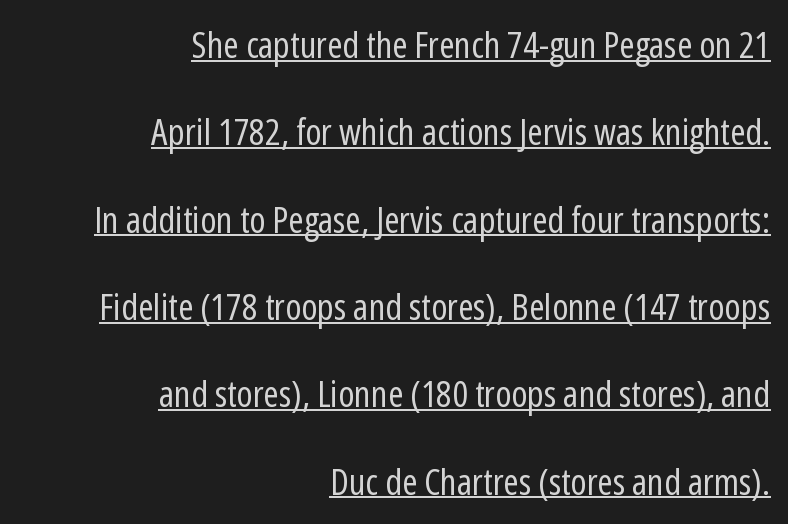
Q: Is the text bold? A: No.
Q: Is the text italic (slanted)? A: No, it is upright.
Q: Is the typeface a serif or a sans-serif typeface? A: Sans-serif.
Q: Is the text underlined? A: Yes.
Q: How is the paragraph aligned? A: Right-aligned.
Q: Is the spacing between letters normal or unusually wide? A: Normal.
Q: Is the spacing between lines tight, normal or loose? A: Loose.
Q: Width (condensed, normal, or wide)? A: Condensed.
Q: Stroke contrast? A: Low.
Q: x-height? A: Medium.
Q: Monospaced? A: No.
